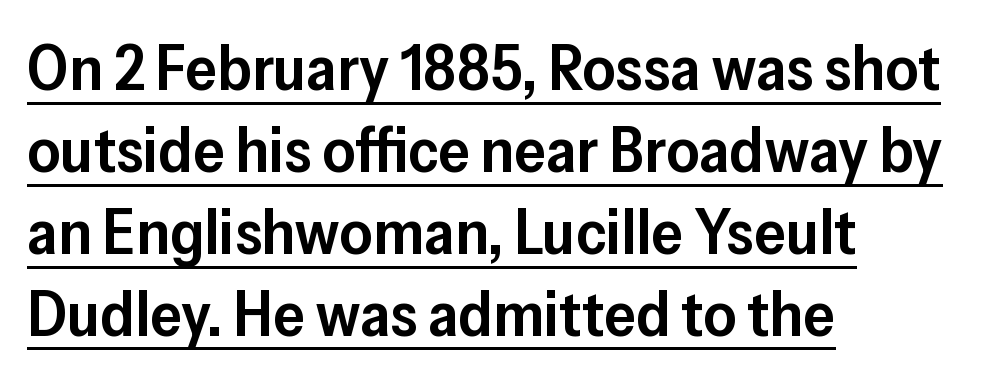
{"serif": "no", "italic": "no", "bold": "semi", "weight": "semibold", "width": "normal", "stroke_contrast": "low", "x_height": "medium", "monospaced": "no", "underline": "yes", "align": "left", "line_spacing": "normal", "line_spacing_ratio": 1.28, "letter_spacing": "normal", "letter_spacing_em": 0.0, "glyph_px": 64}
